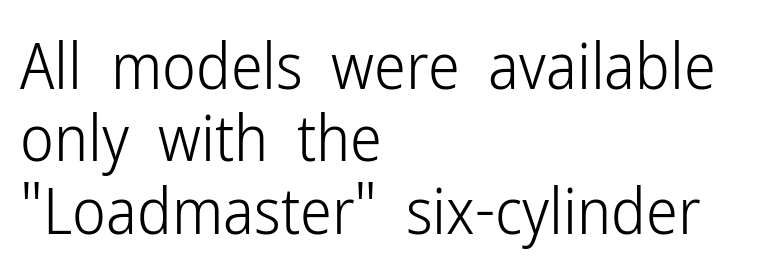
Q: Is the text bold? A: No.
Q: Is the text italic (slanted)? A: No, it is upright.
Q: Is the typeface a serif or a sans-serif typeface? A: Sans-serif.
Q: Is the text underlined? A: No.
Q: How is the paragraph aligned? A: Left-aligned.
Q: Is the spacing between letters normal or unusually wide? A: Normal.
Q: Is the spacing between lines tight, normal or loose? A: Tight.
Q: Width (condensed, normal, or wide)? A: Condensed.
Q: Stroke contrast? A: Low.
Q: x-height? A: Medium.
Q: Monospaced? A: No.
